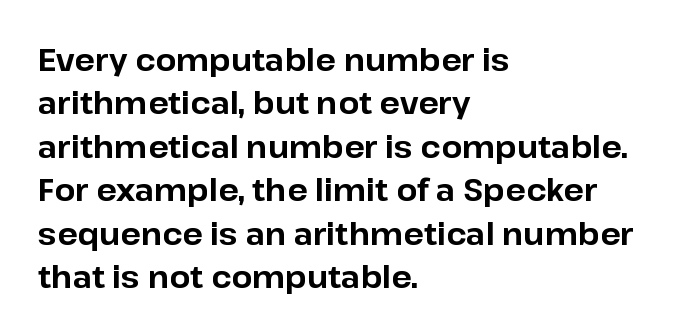
The image shows 30 px bold sans-serif type, upright; set left-aligned, normal line spacing (1.45x), normal letter spacing, not underlined; low stroke contrast and a medium x-height.
